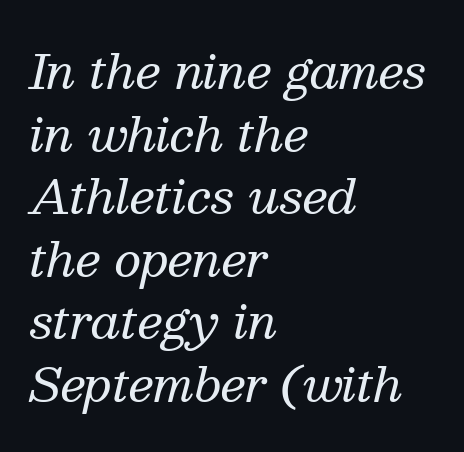
{"serif": "yes", "italic": "yes", "lean": "right", "slant_degrees": 13, "bold": "no", "weight": "regular", "width": "normal", "stroke_contrast": "medium", "x_height": "medium", "monospaced": "no", "underline": "no", "align": "left", "line_spacing": "normal", "line_spacing_ratio": 1.33, "letter_spacing": "normal", "letter_spacing_em": 0.0, "glyph_px": 47}
